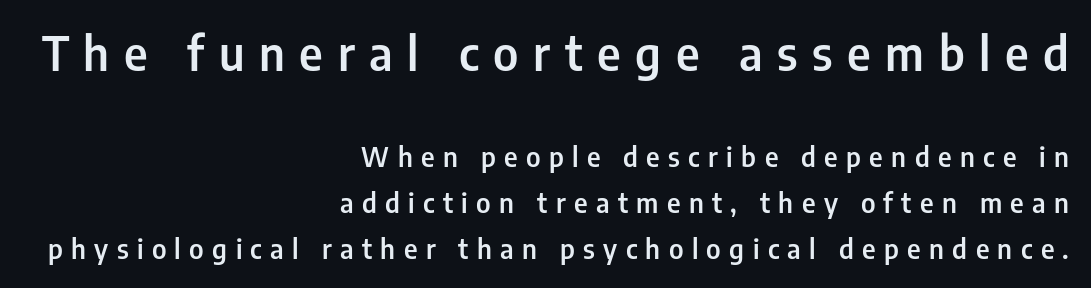
Q: Is the text bold? A: Semi-bold.
Q: Is the text italic (slanted)? A: No, it is upright.
Q: Is the typeface a serif or a sans-serif typeface? A: Sans-serif.
Q: Is the text underlined? A: No.
Q: How is the paragraph aligned? A: Right-aligned.
Q: Is the spacing between letters normal or unusually wide? A: Unusually wide.
Q: Is the spacing between lines tight, normal or loose? A: Normal.
Q: Which block of text is set in a larger size, the first (top) or the second (bottom)? A: The first (top) one.
Q: Width (condensed, normal, or wide)? A: Condensed.
Q: Stroke contrast? A: Low.
Q: x-height? A: Medium.
Q: Monospaced? A: No.
